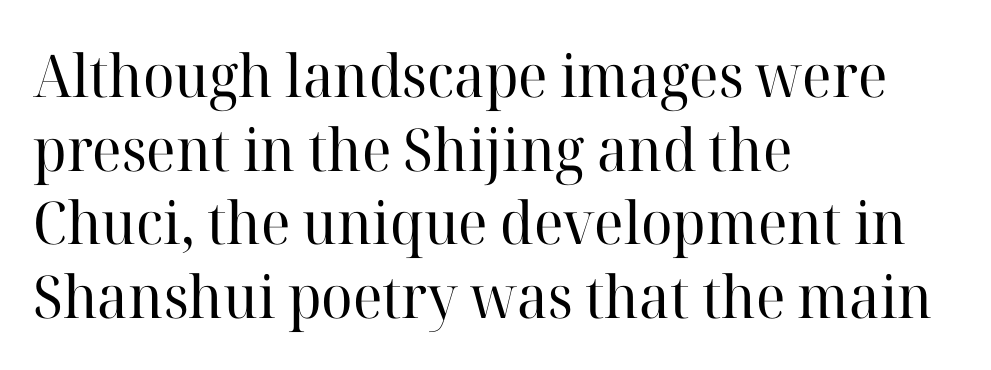
The image shows 59 px regular-weight serif type, upright; set left-aligned, normal line spacing (1.25x), normal letter spacing, not underlined; high stroke contrast and a medium x-height.
